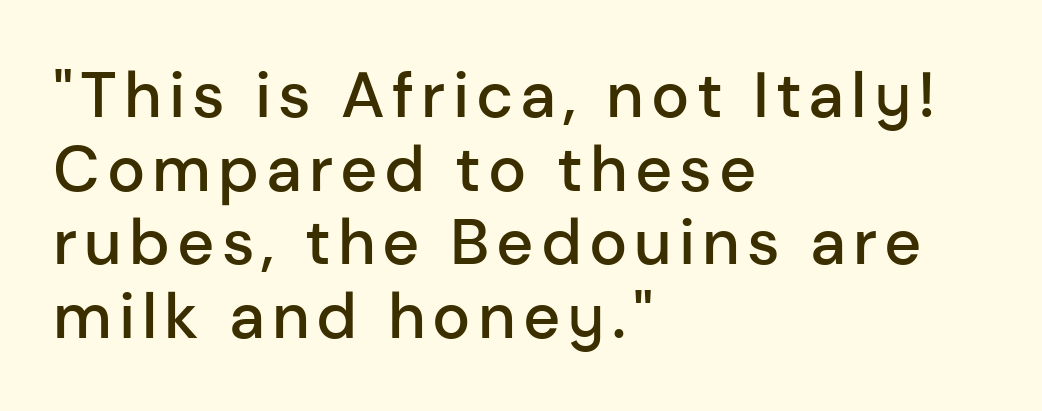
The sample has been set in demibold, a notch under bold. Notice how descenders almost collide with the ascenders below — that's tight leading. In terms of posture, this sample is upright. Here the designer chose a conventional face with non-uniform glyph widths. I'd call this a sans setting — the letters go barefoot. The ragged edge is on the right, which tells us the setting is flush left.
